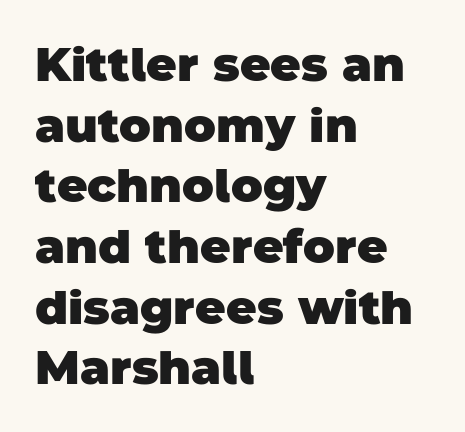
The image shows 47 px heavy sans-serif type; set left-aligned, normal line spacing (1.29x), normal letter spacing, not underlined; low stroke contrast and a large x-height.
